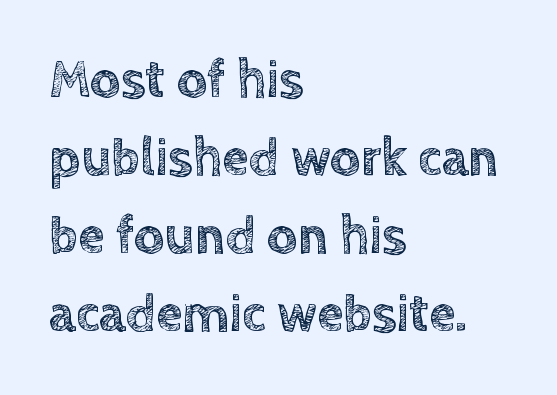
{"italic": "no", "width": "normal", "x_height": "large", "monospaced": "no", "underline": "no", "align": "left", "line_spacing": "normal", "line_spacing_ratio": 1.47, "letter_spacing": "normal", "letter_spacing_em": 0.0, "glyph_px": 53}
